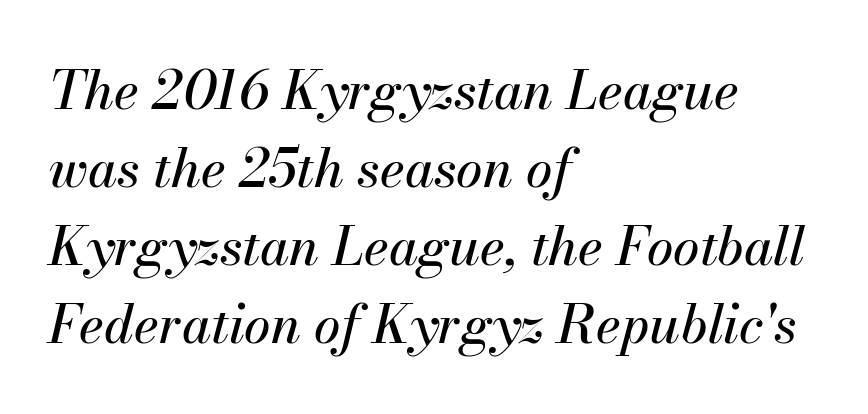
The image shows 53 px text type, italic (leaning right); set left-aligned, normal line spacing (1.47x), normal letter spacing, not underlined; medium stroke contrast and a small x-height.
